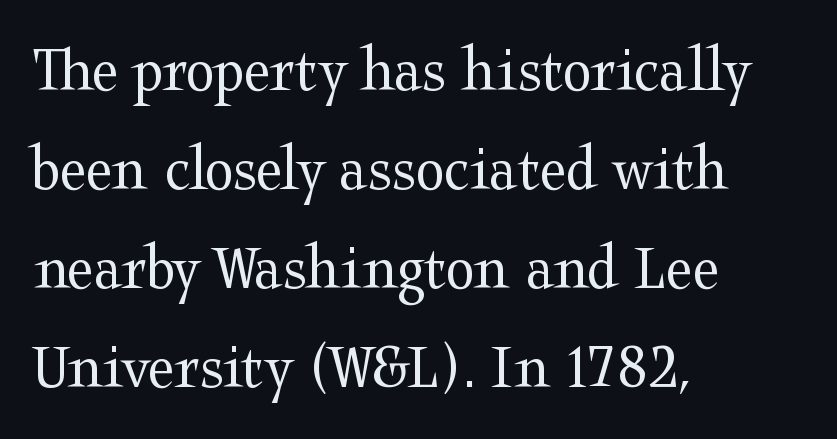
The leading is moderate, giving the passage an even texture. Is this a heavy cut? Hardly; it is regular or lighter. These lines are composed in type with serifs. The foot of each line stays bare and open. Nobody touched the tracking dial on this one. This is roman type, the default non-slanted kind.
